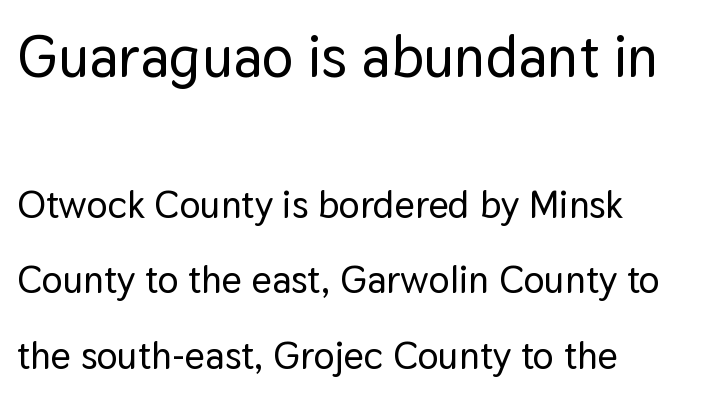
The rendering uses natural spacing where letterforms have individual widths. The lettering holds an erect, upright posture throughout. Whoever set this made the first block the dominant, larger element. Compared with typical body copy, the letter spacing here is the same.
